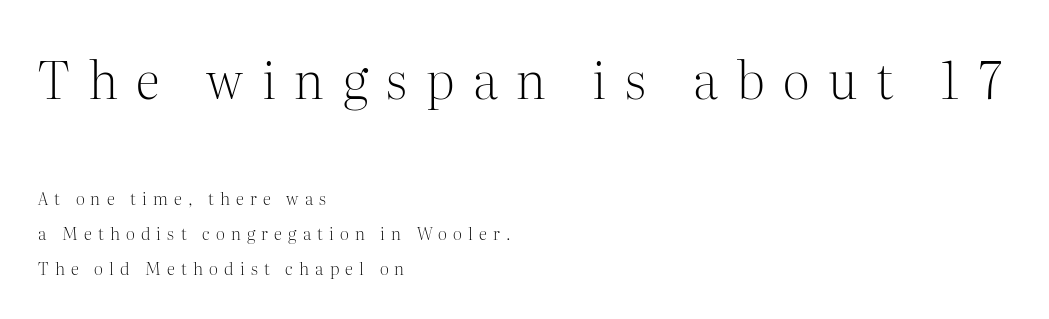
Q: Is the text bold? A: No.
Q: Is the text italic (slanted)? A: No, it is upright.
Q: Is the typeface a serif or a sans-serif typeface? A: Serif.
Q: Is the text underlined? A: No.
Q: How is the paragraph aligned? A: Left-aligned.
Q: Is the spacing between letters normal or unusually wide? A: Unusually wide.
Q: Is the spacing between lines tight, normal or loose? A: Loose.
Q: Which block of text is set in a larger size, the first (top) or the second (bottom)? A: The first (top) one.
Q: Width (condensed, normal, or wide)? A: Normal.
Q: Stroke contrast? A: Medium.
Q: x-height? A: Medium.
Q: Monospaced? A: No.
